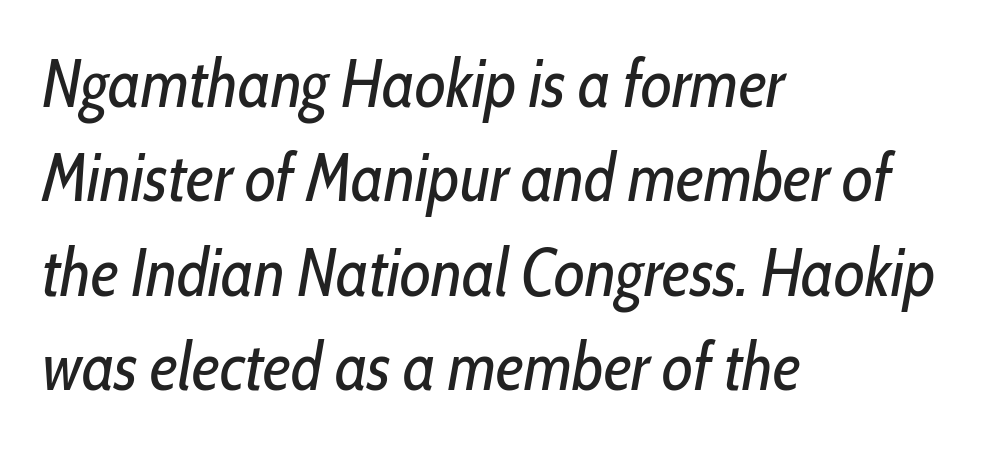
{"italic": "yes", "lean": "right", "slant_degrees": 10, "bold": "no", "weight": "regular", "width": "condensed", "stroke_contrast": "low", "x_height": "medium", "monospaced": "no", "underline": "no", "align": "left", "line_spacing": "normal", "line_spacing_ratio": 1.41, "letter_spacing": "normal", "letter_spacing_em": 0.0, "glyph_px": 67}
